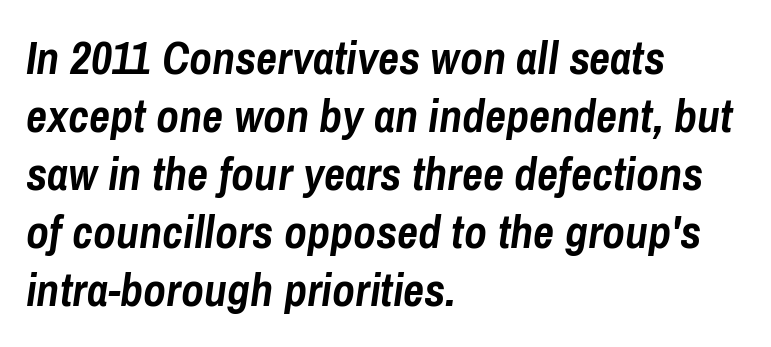
Q: Is the text bold? A: Yes.
Q: Is the text italic (slanted)? A: Yes, it leans right by about 8 degrees.
Q: Is the text underlined? A: No.
Q: How is the paragraph aligned? A: Left-aligned.
Q: Is the spacing between letters normal or unusually wide? A: Normal.
Q: Is the spacing between lines tight, normal or loose? A: Normal.
Q: Width (condensed, normal, or wide)? A: Condensed.
Q: Stroke contrast? A: Low.
Q: x-height? A: Medium.
Q: Monospaced? A: No.
